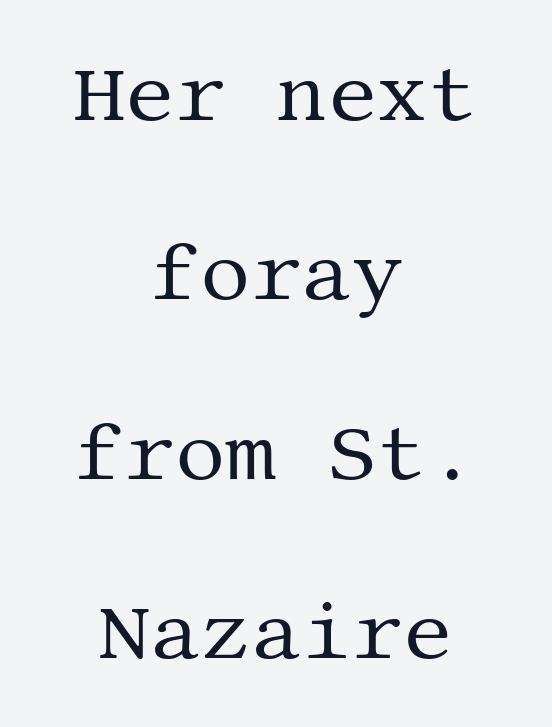
Q: Is the text bold? A: No.
Q: Is the text italic (slanted)? A: No, it is upright.
Q: Is the typeface a serif or a sans-serif typeface? A: Serif.
Q: Is the text underlined? A: No.
Q: How is the paragraph aligned? A: Centered.
Q: Is the spacing between letters normal or unusually wide? A: Normal.
Q: Is the spacing between lines tight, normal or loose? A: Loose.
Q: Width (condensed, normal, or wide)? A: Normal.
Q: Stroke contrast? A: Medium.
Q: x-height? A: Large.
